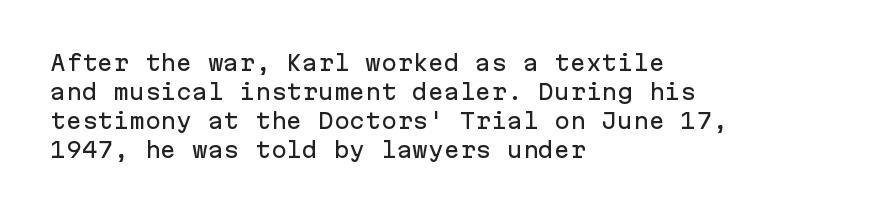
Q: Is the text italic (slanted)? A: No, it is upright.
Q: Is the text underlined? A: No.
Q: How is the paragraph aligned? A: Left-aligned.
Q: Is the spacing between letters normal or unusually wide? A: Normal.
Q: Is the spacing between lines tight, normal or loose? A: Normal.
